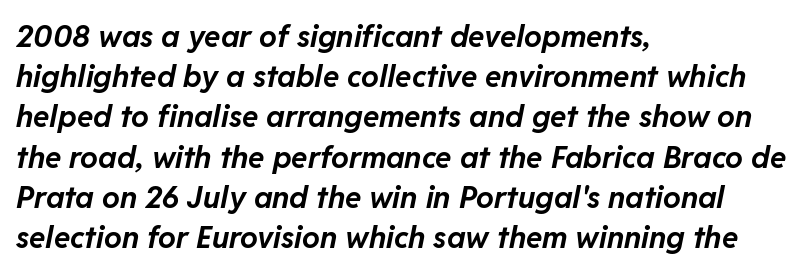
{"italic": "yes", "lean": "right", "slant_degrees": 11, "bold": "yes", "weight": "bold", "width": "normal", "stroke_contrast": "low", "x_height": "medium", "monospaced": "no", "underline": "no", "align": "left", "line_spacing": "normal", "line_spacing_ratio": 1.34, "letter_spacing": "normal", "letter_spacing_em": 0.0, "glyph_px": 30}
